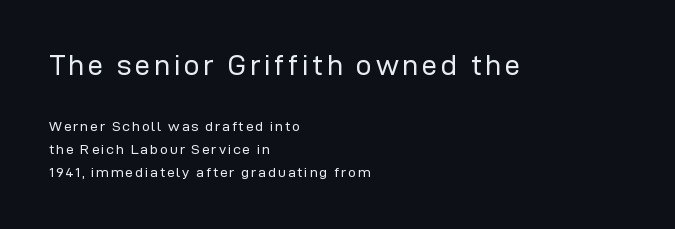
{"serif": "no", "italic": "no", "bold": "no", "weight": "regular", "width": "normal", "stroke_contrast": "low", "x_height": "medium", "monospaced": "no", "underline": "no", "align": "left", "line_spacing": "normal", "line_spacing_ratio": 1.65, "larger_block": "first", "size_ratio": 2.0, "glyph_px": 28}
